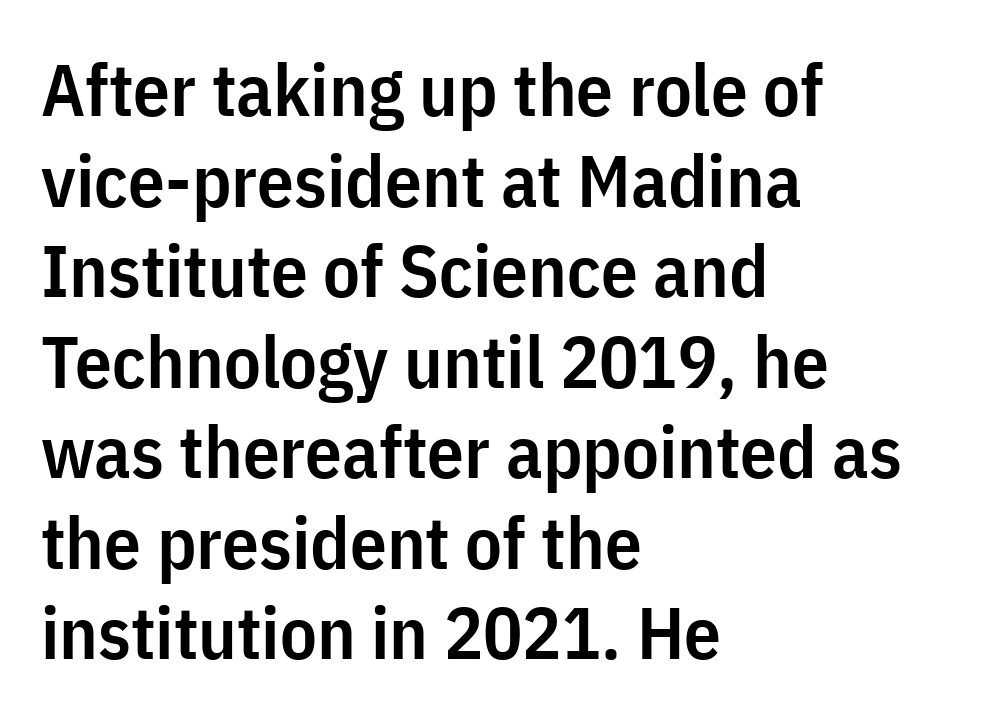
Q: Is the text bold? A: Semi-bold.
Q: Is the text italic (slanted)? A: No, it is upright.
Q: Is the typeface a serif or a sans-serif typeface? A: Sans-serif.
Q: Is the text underlined? A: No.
Q: How is the paragraph aligned? A: Left-aligned.
Q: Is the spacing between letters normal or unusually wide? A: Normal.
Q: Width (condensed, normal, or wide)? A: Condensed.
Q: Stroke contrast? A: Low.
Q: x-height? A: Medium.
Q: Monospaced? A: No.
